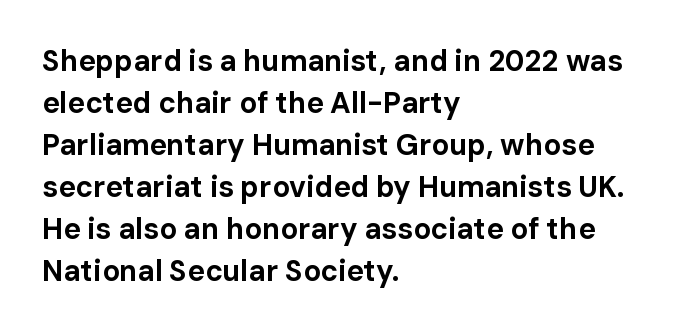
The string is rendered with underlining switched off. Strokes here are thick enough to call this a true bold. Each letter keeps its own natural width here, so spacing adapts to shape. One glance says typical: line gaps are just what's usual.
